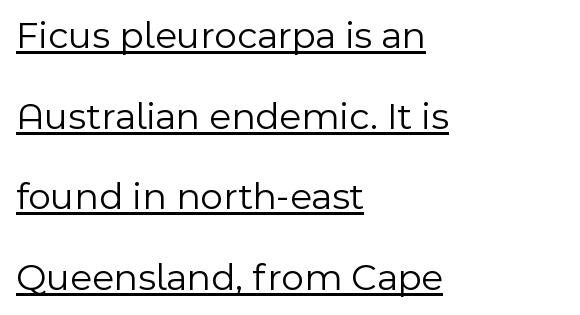
Q: Is the text bold? A: No.
Q: Is the text italic (slanted)? A: No, it is upright.
Q: Is the typeface a serif or a sans-serif typeface? A: Sans-serif.
Q: Is the text underlined? A: Yes.
Q: How is the paragraph aligned? A: Left-aligned.
Q: Is the spacing between letters normal or unusually wide? A: Normal.
Q: Is the spacing between lines tight, normal or loose? A: Loose.
Q: Width (condensed, normal, or wide)? A: Normal.
Q: x-height? A: Medium.
Q: Monospaced? A: No.
